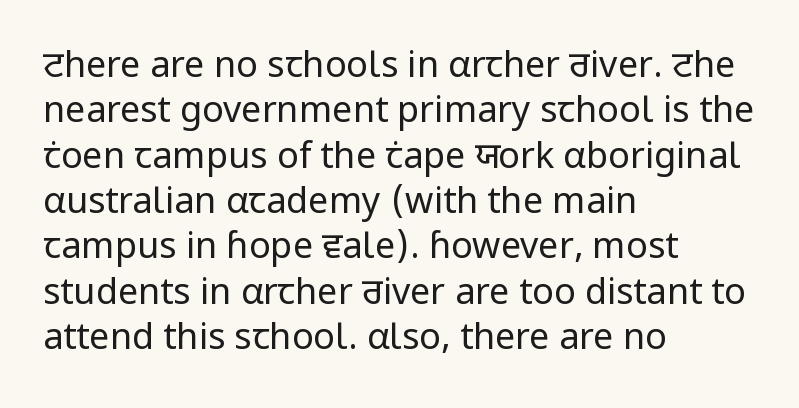
The image shows 36 px regular-weight sans-serif type, upright; set left-aligned, normal line spacing (1.26x), normal letter spacing, not underlined; low stroke contrast and a medium x-height.
